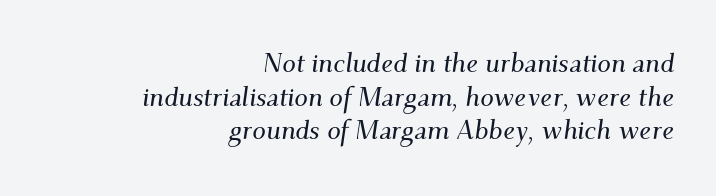
Each word holds together tightly as a unit, with standard inter-letter gaps. Summary of vertical rhythm: regular, with standard interline spacing. You can tell it's italic because the verticals aren't actually vertical. Underline: absent. Casual observation: everything's shoved over to the right.
